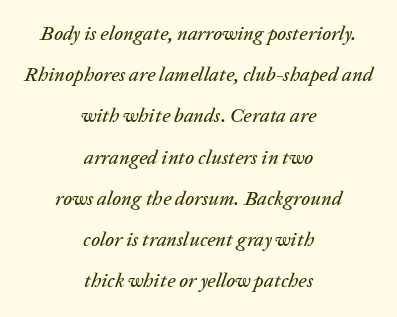
You can tell it's italic because the verticals aren't actually vertical. Does extra space separate the letters? No, they use regular spacing. Unmarked baselines from the first word to the last. What's the leading like? Stretched, with rows far apart. Typeset on center — no edge is straight.
